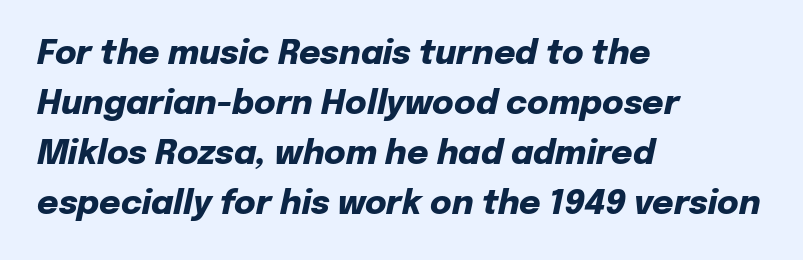
Q: Is the text bold? A: Yes.
Q: Is the text italic (slanted)? A: Yes, it leans right by about 12 degrees.
Q: Is the text underlined? A: No.
Q: How is the paragraph aligned? A: Left-aligned.
Q: Is the spacing between letters normal or unusually wide? A: Normal.
Q: Is the spacing between lines tight, normal or loose? A: Normal.
Q: Width (condensed, normal, or wide)? A: Normal.
Q: Stroke contrast? A: Low.
Q: x-height? A: Medium.
Q: Monospaced? A: No.
